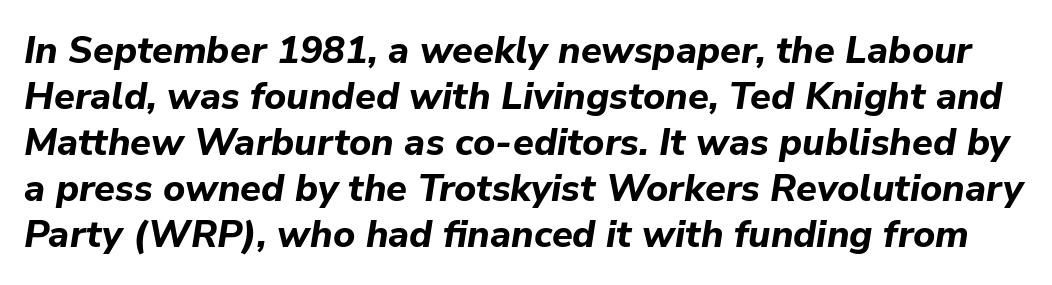
Q: Is the text bold? A: Yes.
Q: Is the text italic (slanted)? A: Yes, it leans right by about 9 degrees.
Q: Is the text underlined? A: No.
Q: Is the spacing between letters normal or unusually wide? A: Normal.
Q: Width (condensed, normal, or wide)? A: Normal.
Q: Stroke contrast? A: Low.
Q: x-height? A: Medium.
Q: Monospaced? A: No.
